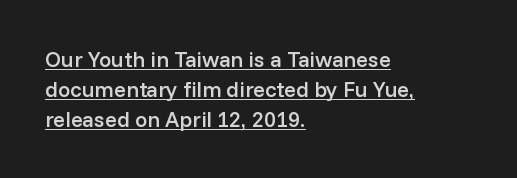
{"italic": "no", "bold": "semi", "underline": "yes", "align": "left", "line_spacing": "normal", "line_spacing_ratio": 1.36, "letter_spacing": "normal", "letter_spacing_em": 0.0, "glyph_px": 22}
